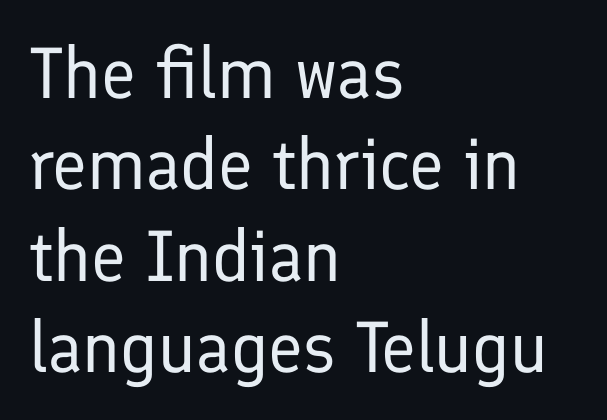
{"serif": "no", "italic": "no", "bold": "no", "weight": "regular", "width": "normal", "stroke_contrast": "low", "x_height": "medium", "monospaced": "no", "underline": "no", "align": "left", "line_spacing": "normal", "line_spacing_ratio": 1.27, "letter_spacing": "normal", "letter_spacing_em": 0.0, "glyph_px": 72}
